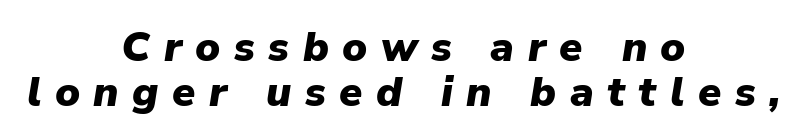
The image shows 42 px heavy type, italic (leaning right); set centered, tight line spacing (1.07x), unusually wide letter spacing (+0.32 em), not underlined; low stroke contrast and a medium x-height.
